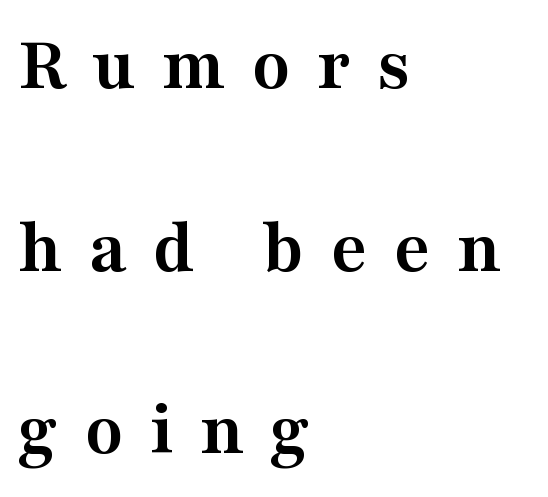
{"serif": "yes", "italic": "no", "bold": "yes", "weight": "semibold", "width": "wide", "stroke_contrast": "medium", "x_height": "medium", "monospaced": "no", "underline": "no", "align": "left", "line_spacing": "loose", "line_spacing_ratio": 2.34, "letter_spacing": "wide", "letter_spacing_em": 0.34, "glyph_px": 78}
